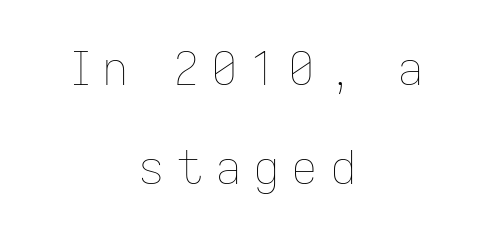
Q: Is the text bold? A: No.
Q: Is the text italic (slanted)? A: No, it is upright.
Q: Is the text underlined? A: No.
Q: How is the paragraph aligned? A: Centered.
Q: Is the spacing between letters normal or unusually wide? A: Unusually wide.
Q: Is the spacing between lines tight, normal or loose? A: Loose.
Q: Width (condensed, normal, or wide)? A: Normal.
Q: Stroke contrast? A: Low.
Q: x-height? A: Medium.
Q: Monospaced? A: No.
